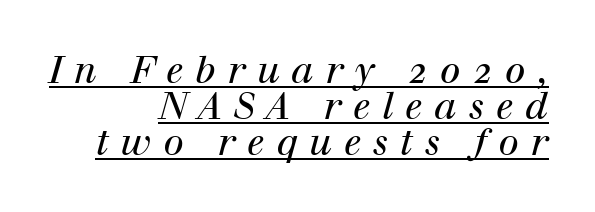
The image shows 37 px regular-weight serif type, italic (leaning right); set right-aligned, tight line spacing (0.97x), unusually wide letter spacing (+0.32 em), underlined; high stroke contrast and a medium x-height.
